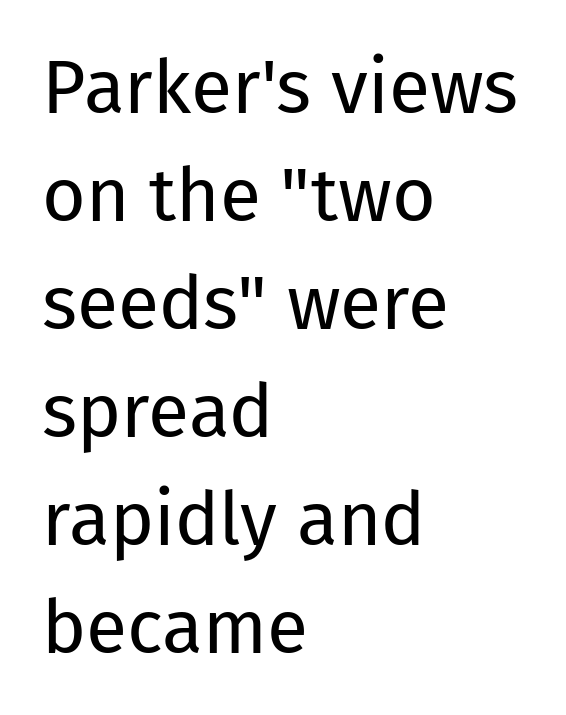
Descenders are the only things crossing below the line. Does the leading feel generous? No, just average. This sample uses a sans-serif face. This sample uses plain, unmodified letter spacing. Notice how the passage keeps a crisp vertical edge on the left only.
